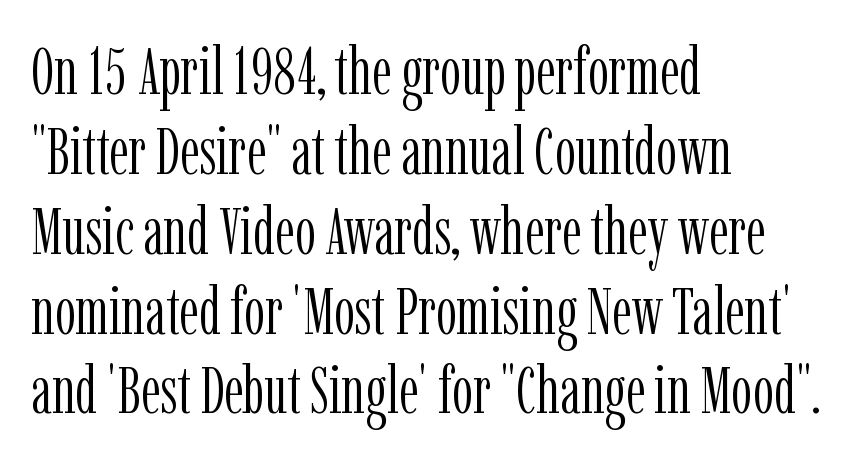
Vertical strokes here are truly vertical. The ragged edge is on the right, which tells us the setting is flush left. Think of a printed novel: that variable character pitch is what you see here. The typesetting does not lean heavy: it is not bold. Does the type have serifs? Yes, each stem ends in a small foot.
